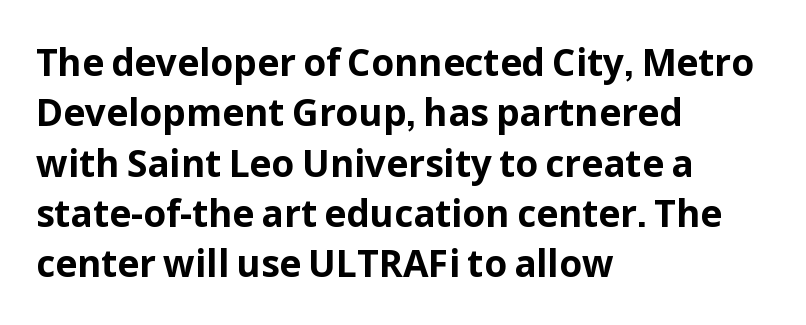
The image shows 37 px bold sans-serif type, upright; set left-aligned, normal line spacing (1.36x), normal letter spacing, not underlined; low stroke contrast and a medium x-height.
